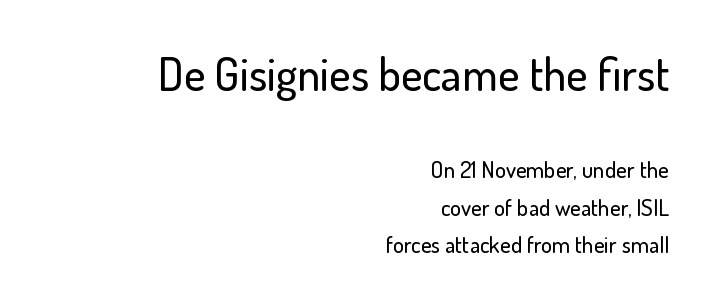
{"serif": "no", "italic": "no", "width": "normal", "stroke_contrast": "low", "x_height": "small", "monospaced": "no", "underline": "no", "align": "right", "line_spacing": "normal", "line_spacing_ratio": 1.62, "letter_spacing": "normal", "letter_spacing_em": 0.0, "larger_block": "first", "size_ratio": 2.0, "glyph_px": 46}
